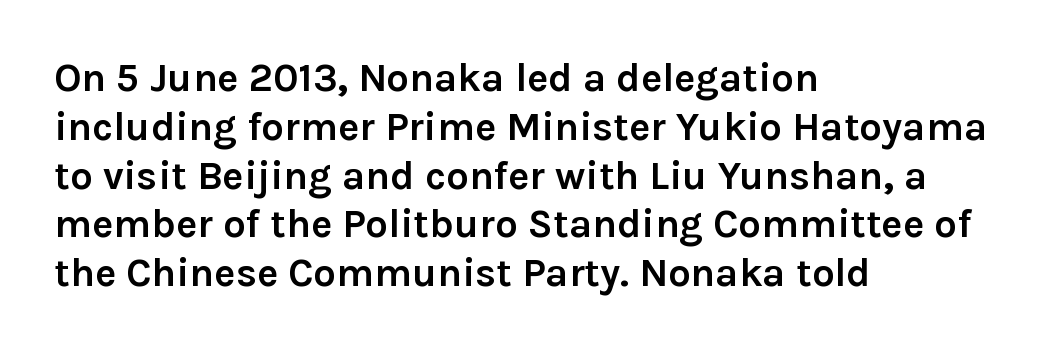
Q: Is the text bold? A: Yes.
Q: Is the text italic (slanted)? A: No, it is upright.
Q: Is the typeface a serif or a sans-serif typeface? A: Sans-serif.
Q: Is the text underlined? A: No.
Q: How is the paragraph aligned? A: Left-aligned.
Q: Is the spacing between letters normal or unusually wide? A: Normal.
Q: Width (condensed, normal, or wide)? A: Normal.
Q: Stroke contrast? A: Low.
Q: x-height? A: Medium.
Q: Monospaced? A: No.
